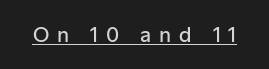
The rendering uses a semibold face; strokes are thickened but not to full bold. Characters follow at a spacing far wider than the type designer built in. In designer terms, the underline attribute is active on this setting. This is the regular roman posture of the typeface.
